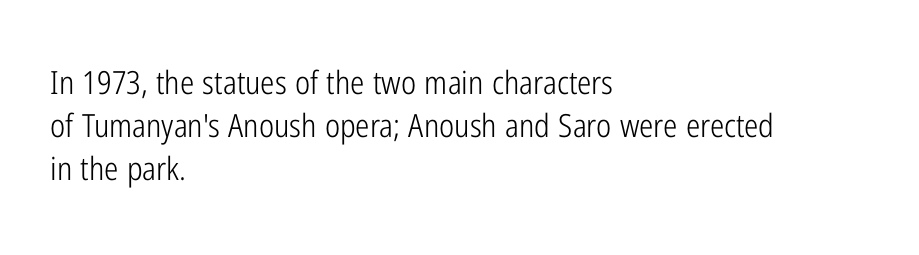
Q: Is the text bold? A: No.
Q: Is the text italic (slanted)? A: No, it is upright.
Q: Is the typeface a serif or a sans-serif typeface? A: Sans-serif.
Q: Is the text underlined? A: No.
Q: How is the paragraph aligned? A: Left-aligned.
Q: Is the spacing between letters normal or unusually wide? A: Normal.
Q: Is the spacing between lines tight, normal or loose? A: Normal.
Q: Width (condensed, normal, or wide)? A: Condensed.
Q: Stroke contrast? A: Low.
Q: x-height? A: Medium.
Q: Monospaced? A: No.
